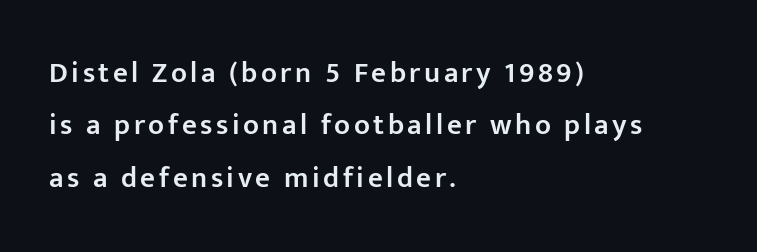
Q: Is the text bold? A: Semi-bold.
Q: Is the text italic (slanted)? A: No, it is upright.
Q: Is the typeface a serif or a sans-serif typeface? A: Sans-serif.
Q: Is the text underlined? A: No.
Q: How is the paragraph aligned? A: Left-aligned.
Q: Width (condensed, normal, or wide)? A: Normal.
Q: Stroke contrast? A: Low.
Q: x-height? A: Medium.
Q: Monospaced? A: No.
